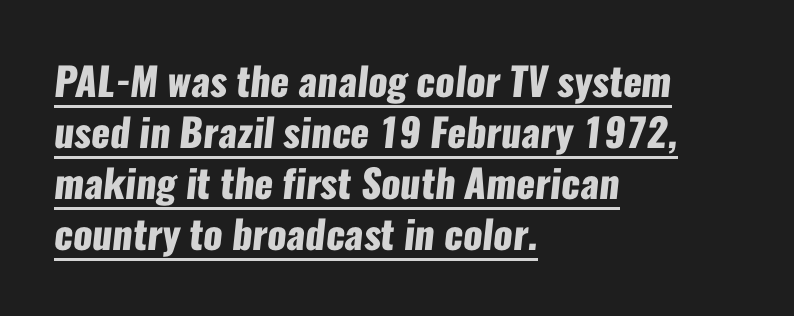
On the weight axis this lands at bold, roughly 700. Honestly, the letter spacing is just normal — you wouldn't notice it. Every word sits above its own underline. Compared with typical paragraphs, the rows here are spaced about the same. No feet cap the strokes, marking this as sans-serif type.
